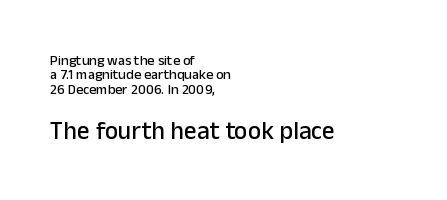
Check under the words: just untouched page. Is the letter spacing exaggerated? No — it looks like the ordinary default. If you squint, the bottom block still reads clearly — it's the larger of the two. The vertical gap from one line to the next is small.
